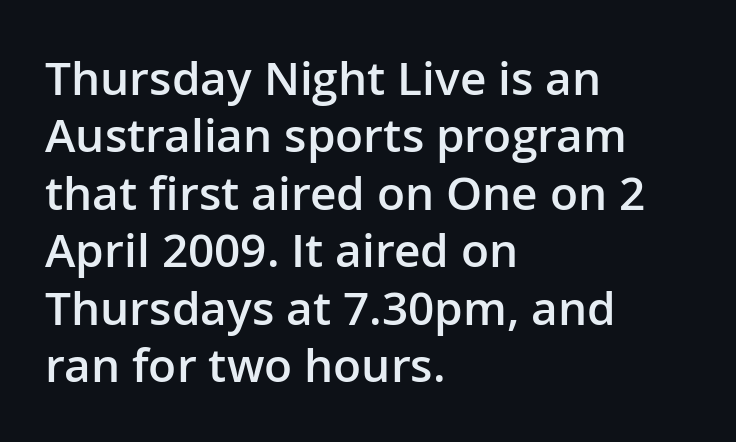
Q: Is the text bold? A: Semi-bold.
Q: Is the text italic (slanted)? A: No, it is upright.
Q: Is the typeface a serif or a sans-serif typeface? A: Sans-serif.
Q: Is the text underlined? A: No.
Q: How is the paragraph aligned? A: Left-aligned.
Q: Is the spacing between letters normal or unusually wide? A: Normal.
Q: Is the spacing between lines tight, normal or loose? A: Normal.
Q: Width (condensed, normal, or wide)? A: Normal.
Q: Stroke contrast? A: Low.
Q: x-height? A: Medium.
Q: Monospaced? A: No.
